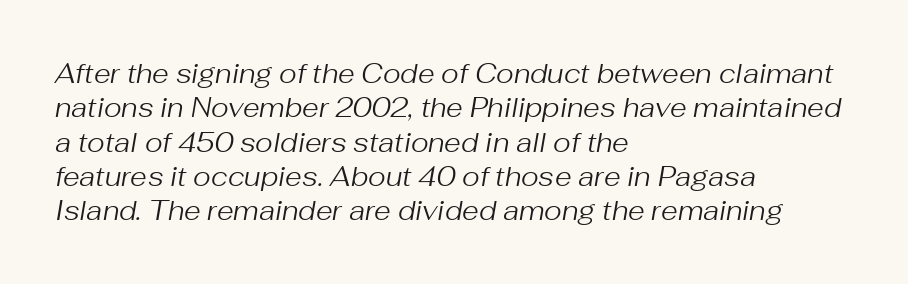
The strip under each line holds only bare page. The lines are quadded left. Italic? Definitely — the glyphs are oblique. The rendering keeps characters at their native spacing.
